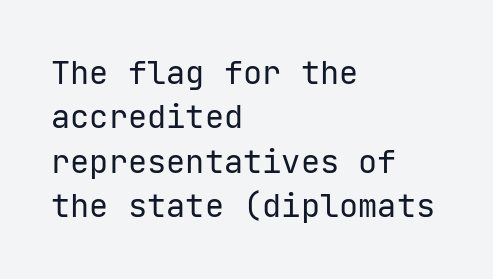
Look at the tracking — it's just the regular setting, nothing added. Heft: none added — not bold. These lines were composed using upright roman letters. Serif or sans? Sans — the stroke terminals are bare.
